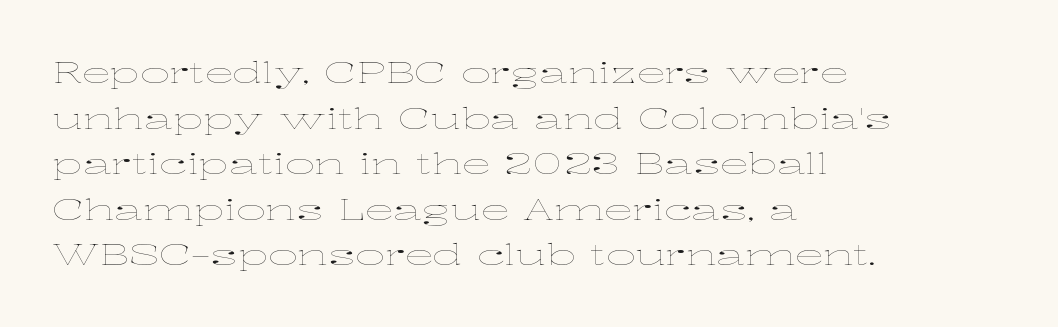
{"italic": "no", "bold": "no", "weight": "thin", "width": "wide", "stroke_contrast": "low", "x_height": "medium", "monospaced": "no", "underline": "no", "align": "left", "line_spacing": "normal", "line_spacing_ratio": 1.57, "letter_spacing": "normal", "letter_spacing_em": 0.0, "glyph_px": 29}
